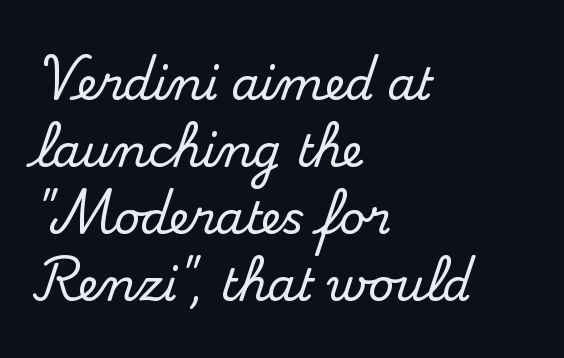
Visually the block forms a straight wall on the left and a jagged coastline on the right. Compared with typical paragraphs, the rows here are spaced about the same. The space beneath each line is pristine and unruled. Between one letter and the next there's only the usual sliver of space.
